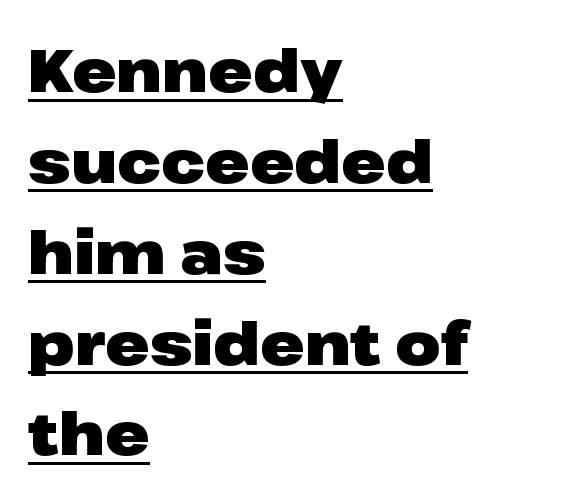
{"serif": "no", "italic": "no", "bold": "yes", "weight": "heavy", "width": "wide", "stroke_contrast": "low", "x_height": "medium", "monospaced": "no", "underline": "yes", "align": "left", "line_spacing": "normal", "line_spacing_ratio": 1.54, "letter_spacing": "normal", "letter_spacing_em": 0.0, "glyph_px": 59}
